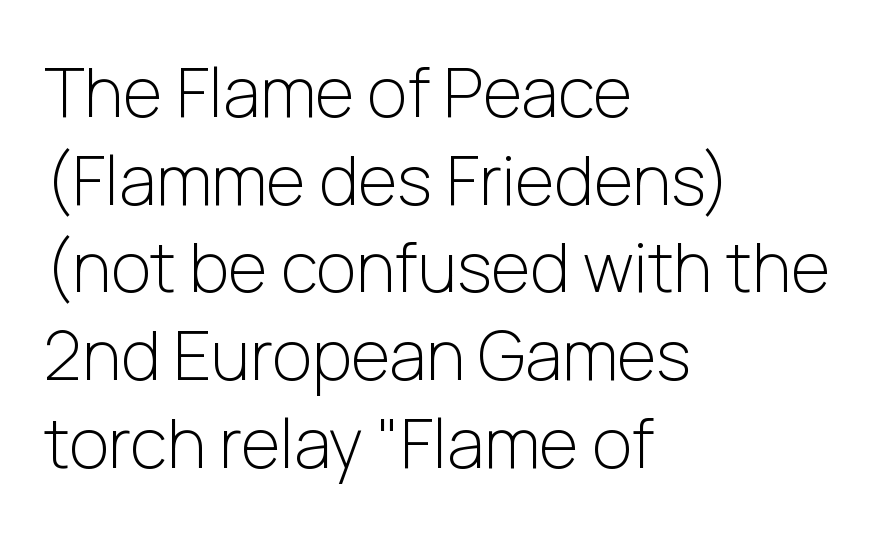
{"serif": "no", "italic": "no", "bold": "no", "weight": "light", "width": "normal", "stroke_contrast": "low", "x_height": "medium", "monospaced": "no", "underline": "no", "align": "left", "line_spacing": "normal", "line_spacing_ratio": 1.29, "letter_spacing": "normal", "letter_spacing_em": 0.0, "glyph_px": 68}
